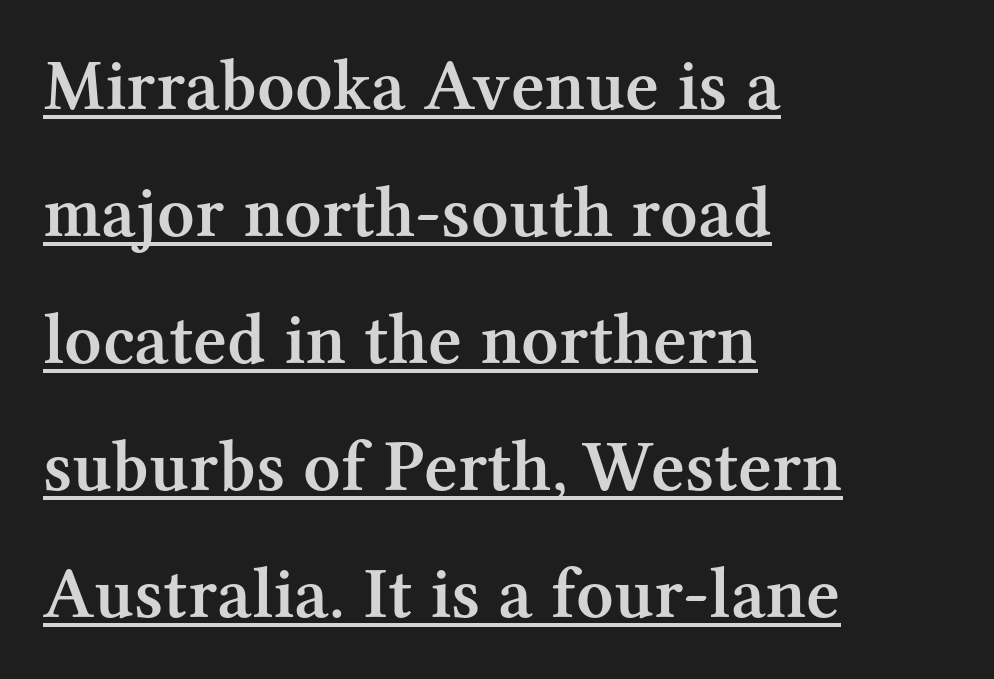
Q: Is the text bold? A: Semi-bold.
Q: Is the text italic (slanted)? A: No, it is upright.
Q: Is the typeface a serif or a sans-serif typeface? A: Serif.
Q: Is the text underlined? A: Yes.
Q: How is the paragraph aligned? A: Left-aligned.
Q: Is the spacing between letters normal or unusually wide? A: Normal.
Q: Width (condensed, normal, or wide)? A: Normal.
Q: Stroke contrast? A: Medium.
Q: x-height? A: Medium.
Q: Monospaced? A: No.
